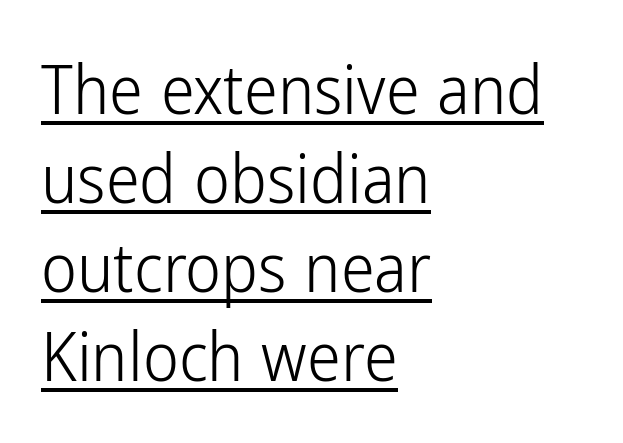
Q: Is the text bold? A: No.
Q: Is the text italic (slanted)? A: No, it is upright.
Q: Is the typeface a serif or a sans-serif typeface? A: Sans-serif.
Q: Is the text underlined? A: Yes.
Q: How is the paragraph aligned? A: Left-aligned.
Q: Is the spacing between letters normal or unusually wide? A: Normal.
Q: Is the spacing between lines tight, normal or loose? A: Normal.
Q: Width (condensed, normal, or wide)? A: Condensed.
Q: Stroke contrast? A: Low.
Q: x-height? A: Medium.
Q: Monospaced? A: No.
